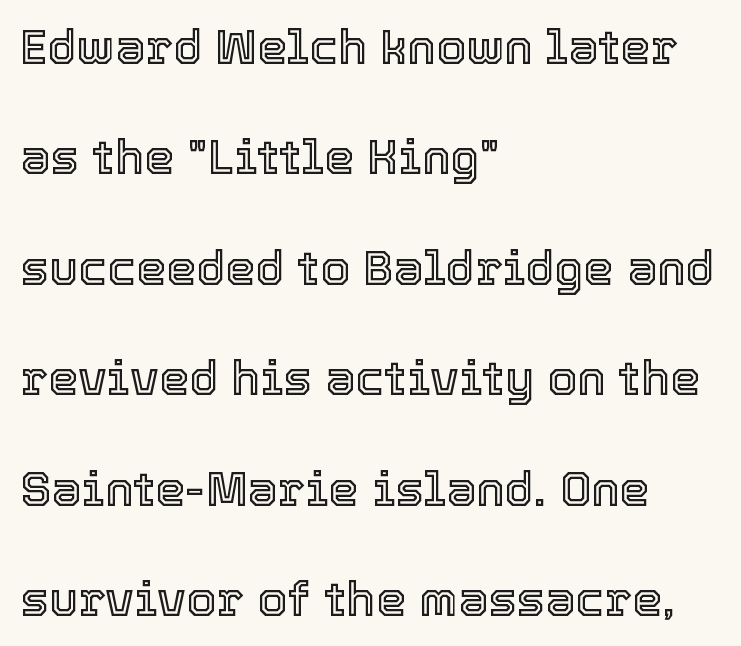
{"italic": "no", "width": "normal", "x_height": "medium", "monospaced": "no", "underline": "no", "align": "left", "line_spacing": "loose", "line_spacing_ratio": 2.3, "letter_spacing": "normal", "letter_spacing_em": 0.0, "glyph_px": 48}
